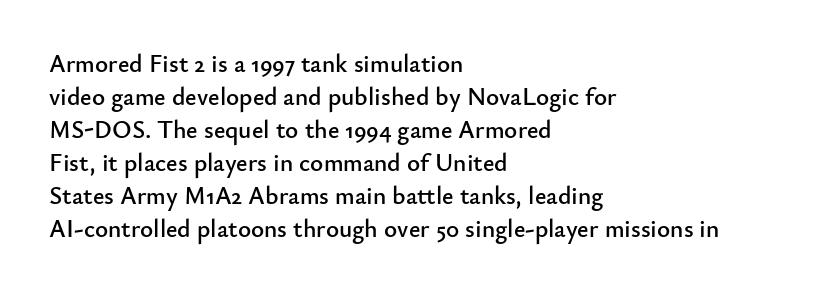
The image shows 25 px text type, upright; set left-aligned, normal line spacing (1.32x), normal letter spacing, not underlined.
